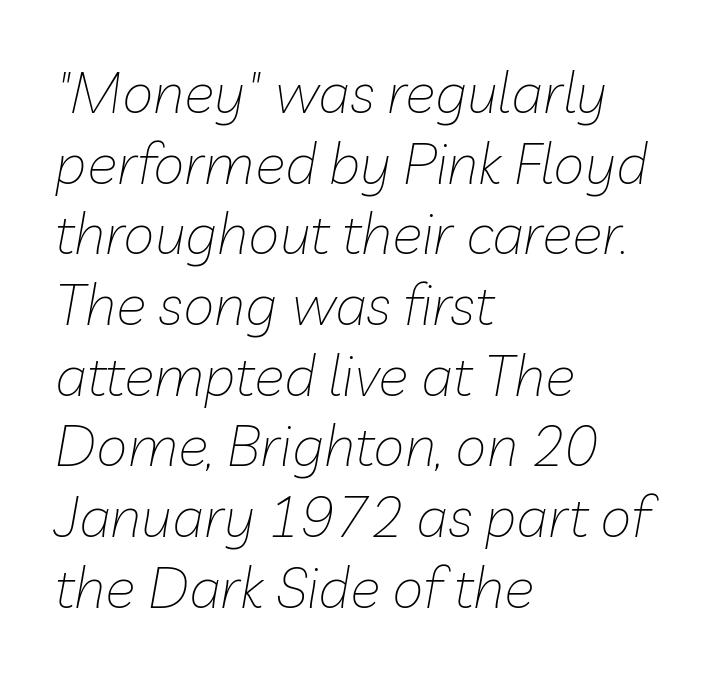
Is this a fixed-width face? No — the glyphs have proportional, varying widths. Descenders hang freely into open space. The letterforms sit shoulder to shoulder at normal distance. If you drew a ruler down the left edge, every line would touch it. Would a proofreader flag this as italicized? Yes. No heavy texture on the line: the type isn't bold.
